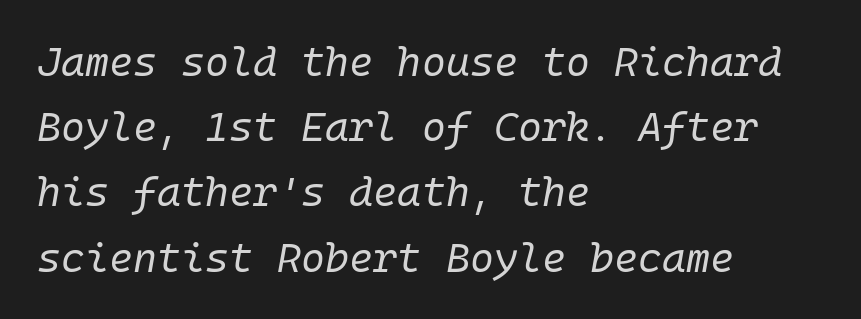
Q: Is the text bold? A: No.
Q: Is the text italic (slanted)? A: Yes, it leans right by about 10 degrees.
Q: Is the text underlined? A: No.
Q: How is the paragraph aligned? A: Left-aligned.
Q: Is the spacing between letters normal or unusually wide? A: Normal.
Q: Is the spacing between lines tight, normal or loose? A: Normal.
Q: Width (condensed, normal, or wide)? A: Normal.
Q: Stroke contrast? A: Low.
Q: x-height? A: Medium.
